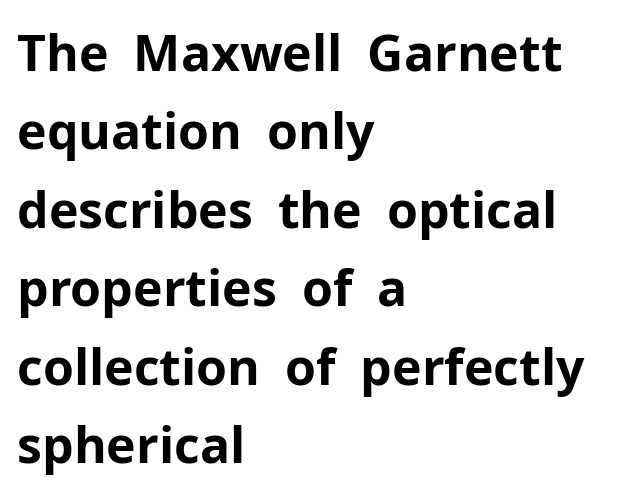
{"serif": "no", "italic": "no", "bold": "yes", "weight": "bold", "width": "normal", "stroke_contrast": "low", "x_height": "medium", "monospaced": "no", "underline": "no", "align": "left", "line_spacing": "normal", "line_spacing_ratio": 1.57, "letter_spacing": "normal", "letter_spacing_em": 0.0, "glyph_px": 50}
